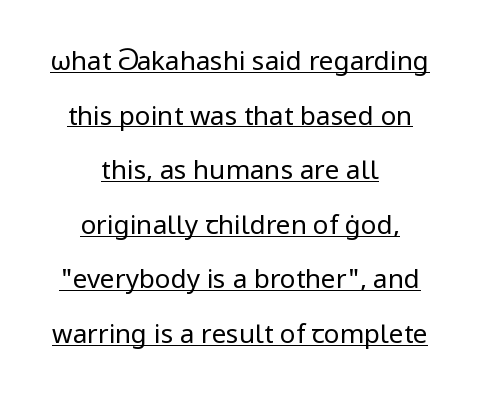
The image shows 26 px text type, upright; set centered, loose line spacing (2.1x), normal letter spacing, underlined.
